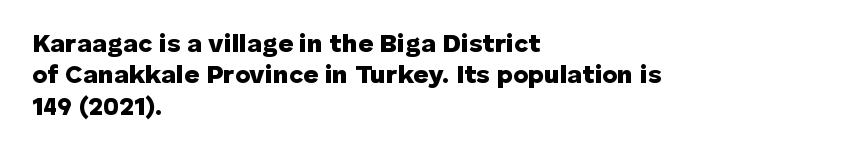
Q: Is the text bold? A: Yes.
Q: Is the text italic (slanted)? A: No, it is upright.
Q: Is the text underlined? A: No.
Q: How is the paragraph aligned? A: Left-aligned.
Q: Is the spacing between letters normal or unusually wide? A: Normal.
